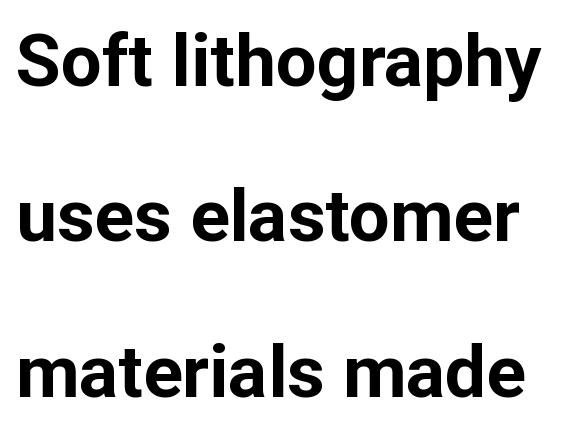
The designer went with a sans here, leaving each stem footless. Descenders hang freely into open space. Set as a true bold cut, around the 700 mark. A typesetter would call this zero additional tracking. The rendering uses natural spacing where letterforms have individual widths.
